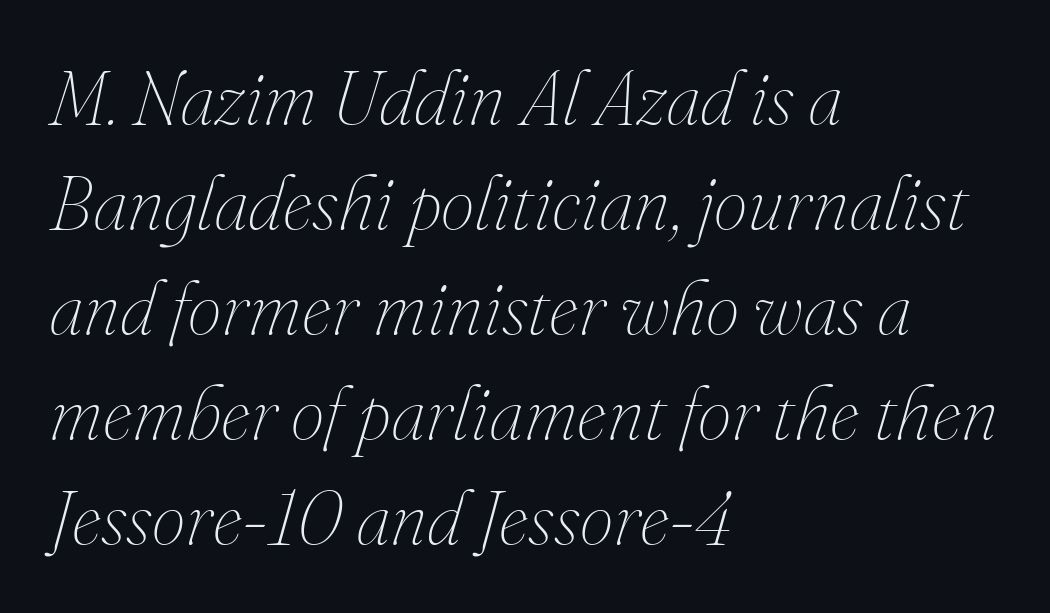
The image shows 76 px thin type, italic (leaning right); set left-aligned, normal line spacing (1.38x), normal letter spacing, not underlined; medium stroke contrast and a small x-height.
